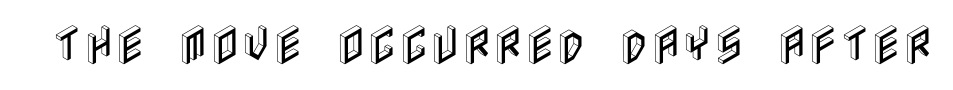
Q: Is the text italic (slanted)? A: No, it is upright.
Q: Is the text underlined? A: No.
Q: Is the spacing between letters normal or unusually wide? A: Normal.
Q: Width (condensed, normal, or wide)? A: Condensed.
Q: x-height? A: Large.
